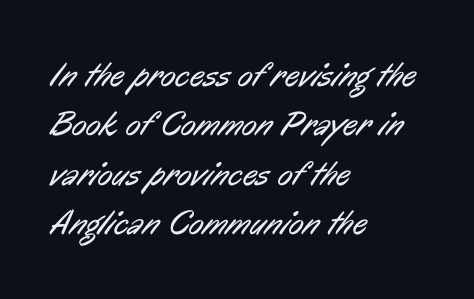
The image shows 35 px regular-weight, condensed sans-serif type; set left-aligned, normal line spacing (1.41x), normal letter spacing, not underlined; low stroke contrast and a medium x-height.
